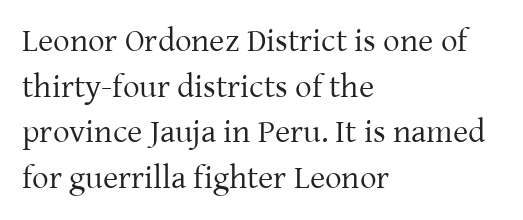
The image shows 33 px regular-weight serif type, upright; set left-aligned, normal line spacing (1.38x), normal letter spacing, not underlined; low stroke contrast and a medium x-height.
